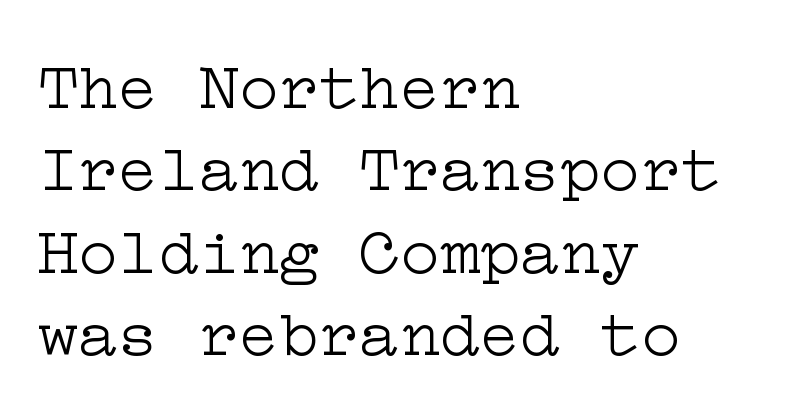
Q: Is the text bold? A: No.
Q: Is the text italic (slanted)? A: No, it is upright.
Q: Is the typeface a serif or a sans-serif typeface? A: Serif.
Q: Is the text underlined? A: No.
Q: How is the paragraph aligned? A: Left-aligned.
Q: Is the spacing between letters normal or unusually wide? A: Normal.
Q: Width (condensed, normal, or wide)? A: Wide.
Q: Stroke contrast? A: Low.
Q: x-height? A: Medium.
